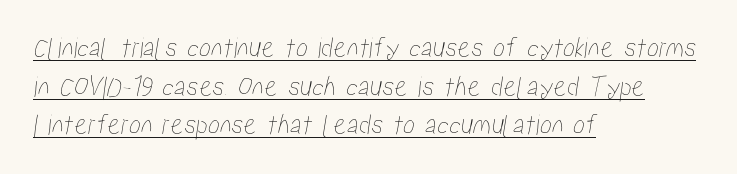
{"width": "condensed", "stroke_contrast": "low", "x_height": "medium", "monospaced": "no", "underline": "yes", "align": "left", "line_spacing": "normal", "line_spacing_ratio": 1.29, "letter_spacing": "normal", "letter_spacing_em": 0.0, "glyph_px": 30}
